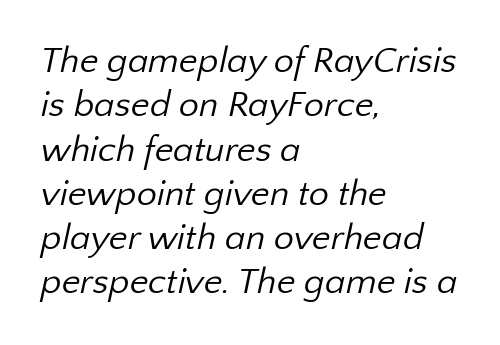
Q: Is the text bold? A: No.
Q: Is the typeface a serif or a sans-serif typeface? A: Sans-serif.
Q: Is the text underlined? A: No.
Q: How is the paragraph aligned? A: Left-aligned.
Q: Is the spacing between letters normal or unusually wide? A: Normal.
Q: Width (condensed, normal, or wide)? A: Normal.
Q: Stroke contrast? A: Low.
Q: x-height? A: Medium.
Q: Monospaced? A: No.
